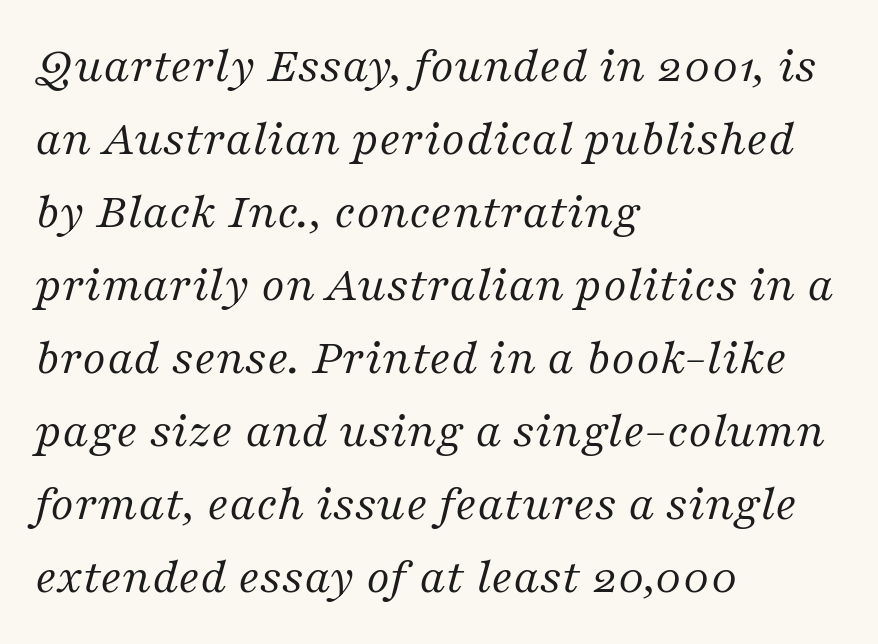
Q: Is the text bold? A: No.
Q: Is the text italic (slanted)? A: Yes, it leans right by about 16 degrees.
Q: Is the typeface a serif or a sans-serif typeface? A: Serif.
Q: Is the text underlined? A: No.
Q: How is the paragraph aligned? A: Left-aligned.
Q: Is the spacing between letters normal or unusually wide? A: Normal.
Q: Is the spacing between lines tight, normal or loose? A: Normal.
Q: Width (condensed, normal, or wide)? A: Normal.
Q: Stroke contrast? A: Medium.
Q: x-height? A: Medium.
Q: Monospaced? A: No.
